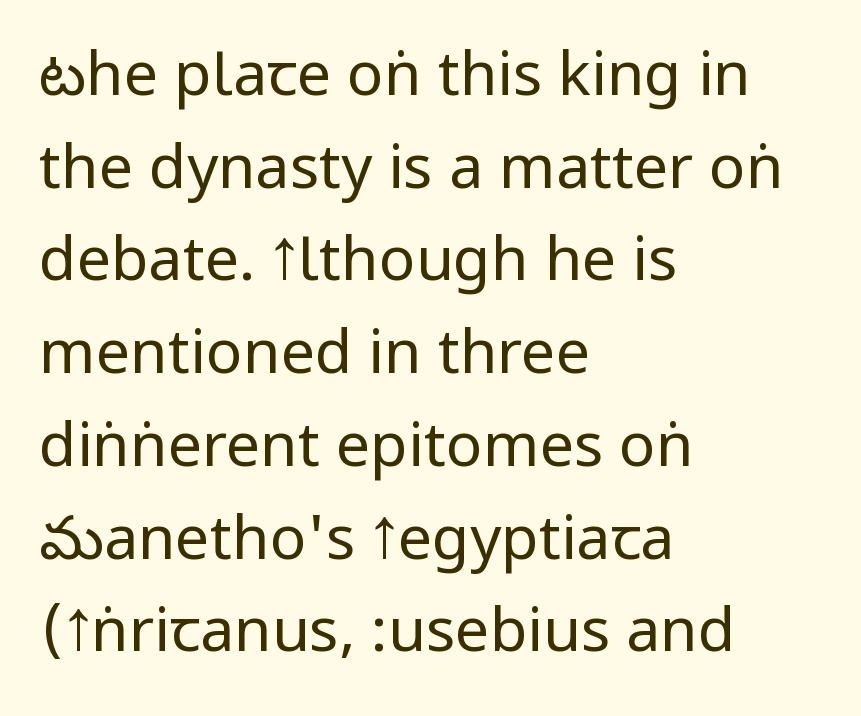
Rows of type keep a routine distance in the vertical direction. Look at the tracking — it's just the regular setting, nothing added. What kind of face is this? One without serifs — a sans. The paragraph shown leans on its left margin. Compared with a typical body face, this is equally light or lighter still.
